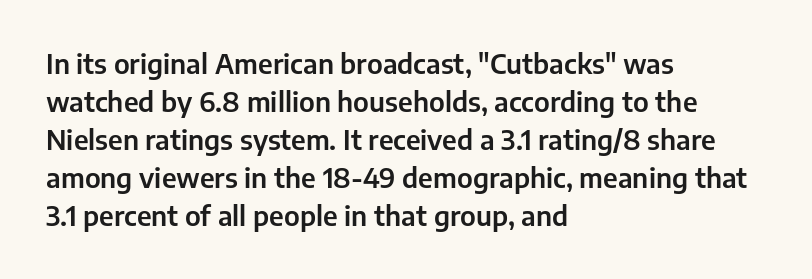
{"italic": "no", "underline": "no", "align": "left", "line_spacing": "normal", "line_spacing_ratio": 1.41, "letter_spacing": "normal", "letter_spacing_em": 0.0, "glyph_px": 27}
